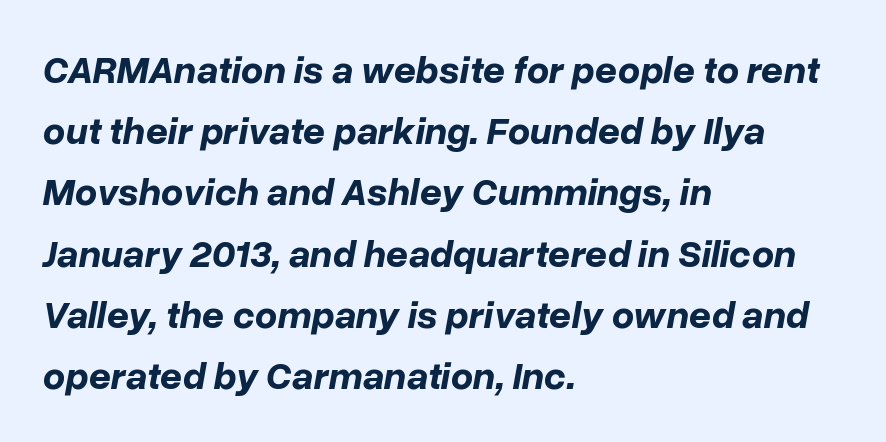
The image shows 39 px bold type, italic (leaning right); set left-aligned, normal line spacing (1.57x), normal letter spacing, not underlined; low stroke contrast and a medium x-height.
